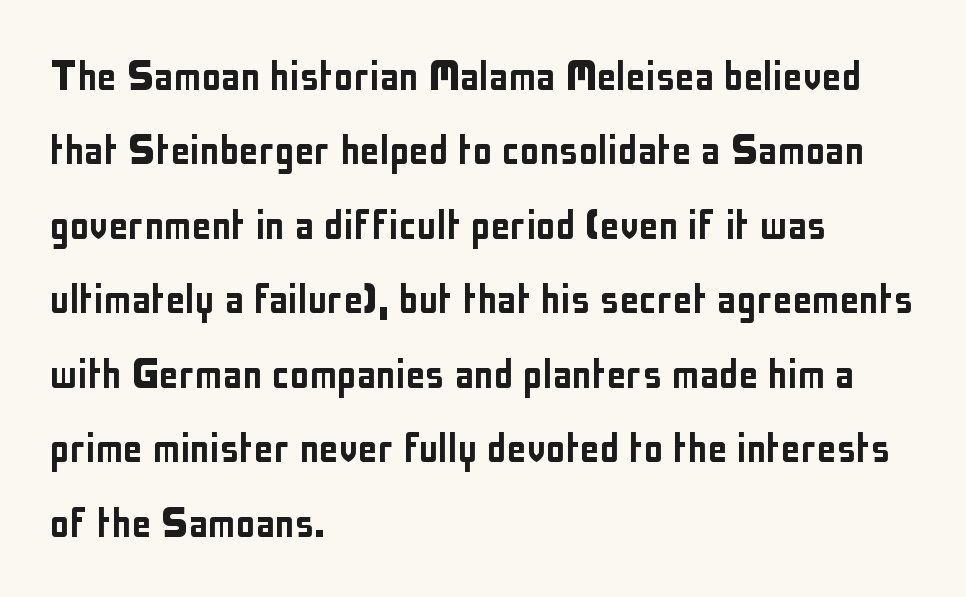
{"serif": "no", "italic": "no", "width": "condensed", "stroke_contrast": "low", "x_height": "medium", "monospaced": "no", "underline": "no", "align": "left", "line_spacing": "normal", "line_spacing_ratio": 1.52, "letter_spacing": "normal", "letter_spacing_em": 0.0, "glyph_px": 49}
